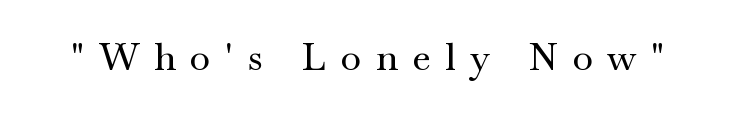
{"serif": "yes", "italic": "no", "width": "wide", "stroke_contrast": "medium", "x_height": "small", "monospaced": "no", "underline": "no", "letter_spacing": "wide", "letter_spacing_em": 0.4, "glyph_px": 37}
